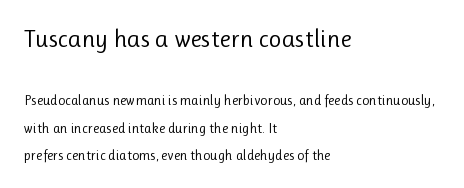
The gaps between neighbouring characters are ordinary and unremarkable. Alignment: flush left. This block would shrink considerably if given ordinary leading; it's expanded now. Just letters on the line, the space beneath them empty.
